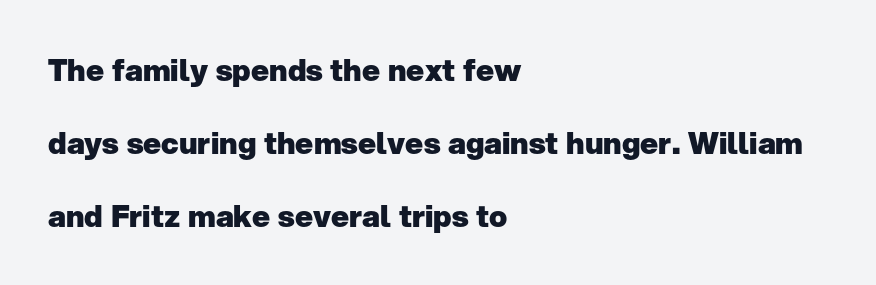
Q: Is the text bold? A: Yes.
Q: Is the text italic (slanted)? A: No, it is upright.
Q: Is the typeface a serif or a sans-serif typeface? A: Sans-serif.
Q: Is the text underlined? A: No.
Q: How is the paragraph aligned? A: Left-aligned.
Q: Is the spacing between letters normal or unusually wide? A: Normal.
Q: Is the spacing between lines tight, normal or loose? A: Loose.
Q: Width (condensed, normal, or wide)? A: Normal.
Q: Stroke contrast? A: Low.
Q: x-height? A: Medium.
Q: Monospaced? A: No.
